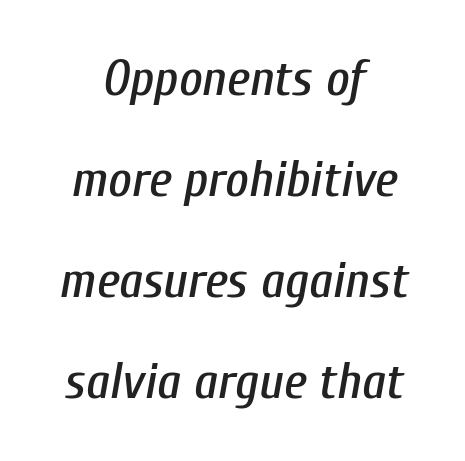
The image shows 51 px condensed type, italic (leaning right); set centered, loose line spacing (1.98x), normal letter spacing, not underlined; low stroke contrast and a medium x-height.
